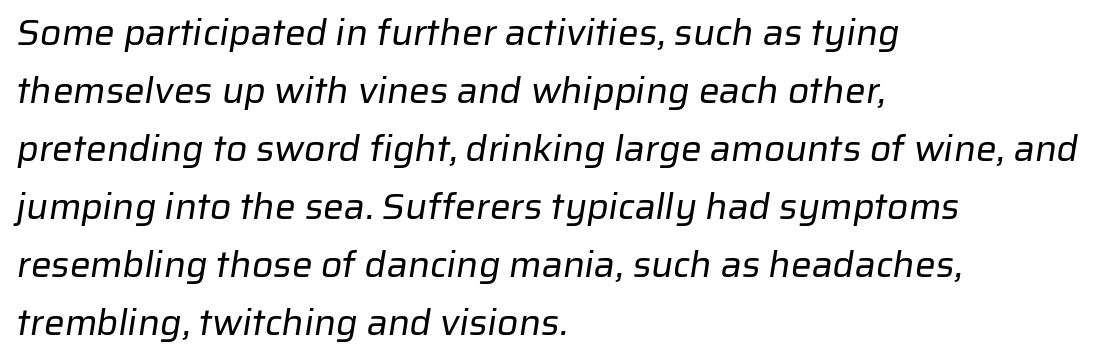
Clear beneath every line of the passage. A typesetter would call this proportional, since set widths differ per character. In terms of leading, this rendering sits right in the middle. A sans-serif font was chosen for this passage. Letters have the restrained weight of plain body copy at most.
